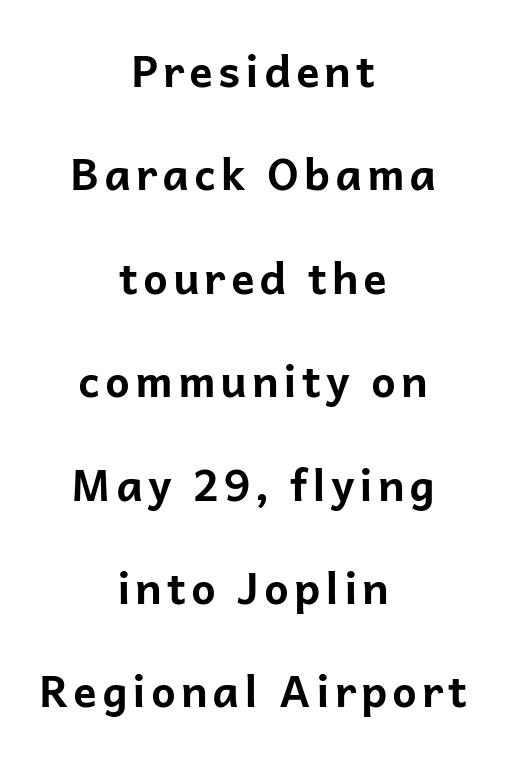
The image shows 44 px bold sans-serif type, upright; set centered, loose line spacing (2.35x), not underlined; low stroke contrast and a medium x-height.
